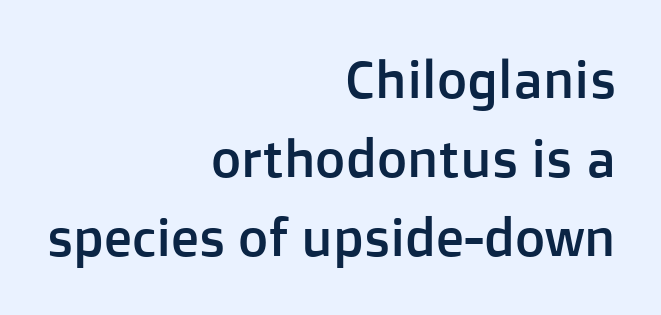
The passage shown stacks its lines at a standard gap. Quick note: not italic, upright. Notice how the passage keeps a crisp vertical edge on the right only. Note the varied advance widths — an 'i' is clearly narrower than an 'm'.
